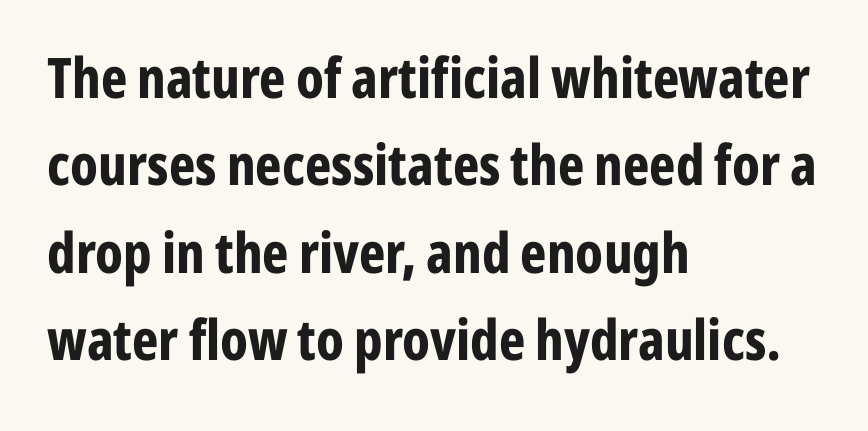
The image shows 56 px bold, condensed sans-serif type, upright; set left-aligned, normal line spacing (1.56x), normal letter spacing, not underlined; low stroke contrast and a medium x-height.
